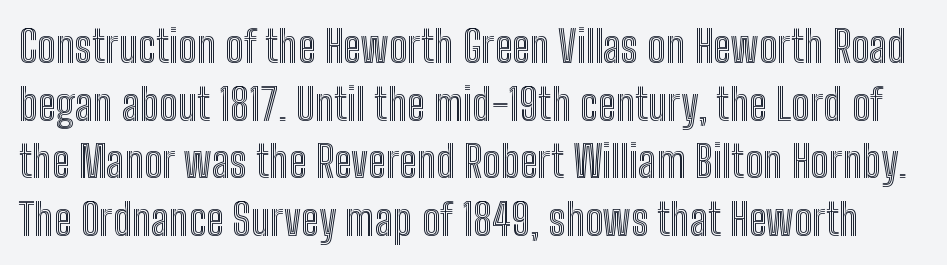
{"italic": "no", "width": "condensed", "x_height": "medium", "monospaced": "no", "underline": "no", "line_spacing": "normal", "line_spacing_ratio": 1.31, "letter_spacing": "normal", "letter_spacing_em": 0.0, "glyph_px": 44}
